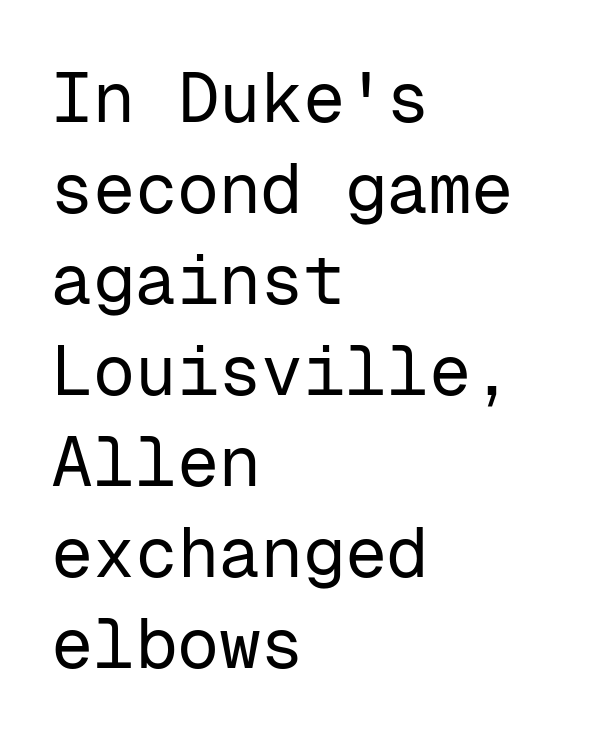
The image shows 70 px regular-weight sans-serif type, upright, monospaced; set left-aligned, normal line spacing (1.3x), normal letter spacing, not underlined; low stroke contrast and a medium x-height.
